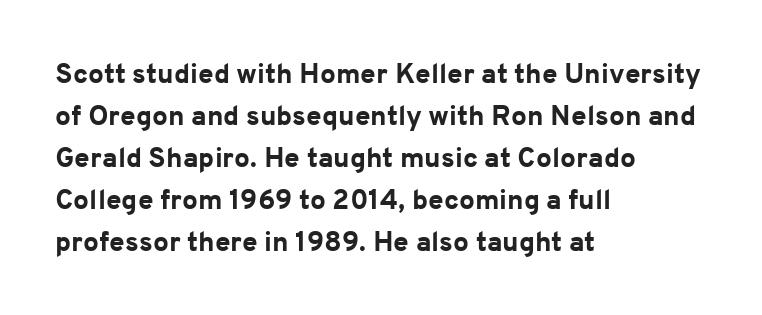
The image shows 28 px bold sans-serif type, upright; set left-aligned, normal line spacing (1.5x), normal letter spacing, not underlined; low stroke contrast and a medium x-height.
